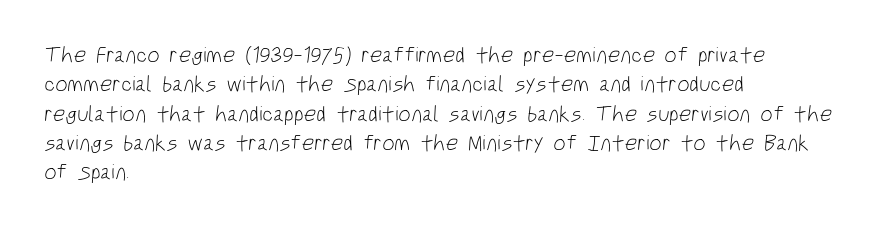
Caption: face not bold, strokes unweighted. How are the letters spaced? Ordinarily, with no added tracking. Summary of vertical rhythm: regular, with standard interline spacing. Plain, unruled lines of type. The paragraph has a hard left edge and a soft right edge.
